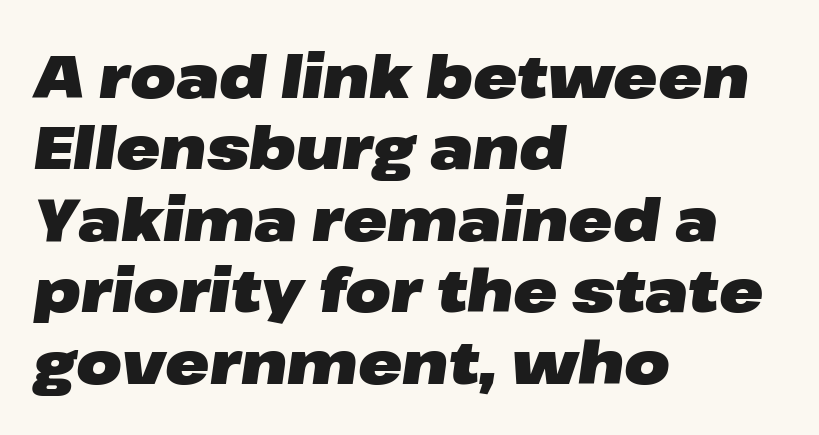
A bare baseline throughout the passage. Compared with ordinary roman type, these characters are visibly tilted. Weight check: bold — yes, fully. The horizontal fit of the characters is conventional and even. Which margin do the lines hug? The left one — the right edge is uneven.
